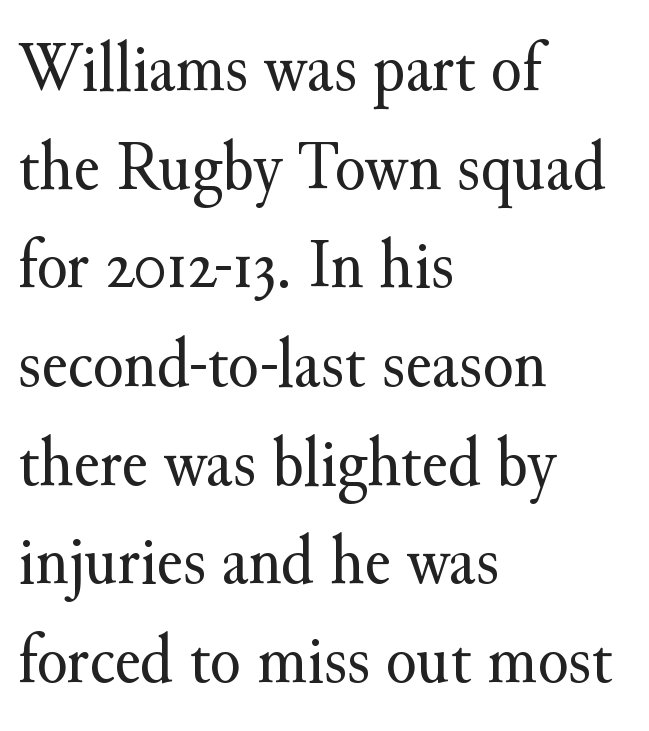
Q: Is the text bold? A: No.
Q: Is the text italic (slanted)? A: No, it is upright.
Q: Is the typeface a serif or a sans-serif typeface? A: Serif.
Q: Is the text underlined? A: No.
Q: How is the paragraph aligned? A: Left-aligned.
Q: Is the spacing between letters normal or unusually wide? A: Normal.
Q: Is the spacing between lines tight, normal or loose? A: Normal.
Q: Width (condensed, normal, or wide)? A: Normal.
Q: Stroke contrast? A: Medium.
Q: x-height? A: Small.
Q: Monospaced? A: No.
